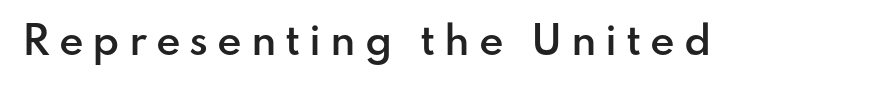
{"serif": "no", "italic": "no", "bold": "semi", "weight": "semibold", "width": "normal", "stroke_contrast": "low", "x_height": "small", "monospaced": "no", "underline": "no", "letter_spacing": "wide", "letter_spacing_em": 0.23, "glyph_px": 38}
